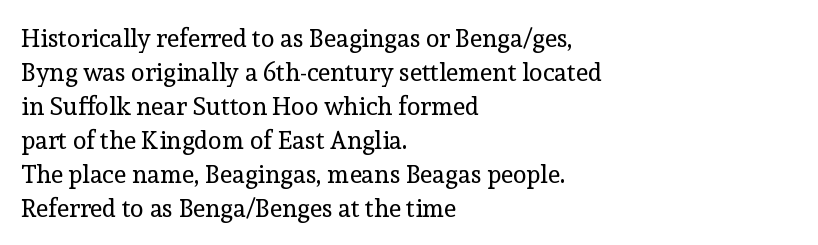
A normal amount of white space separates one row of letters from the next. Honestly, the letter spacing is just normal — you wouldn't notice it. The font's upright variant was chosen for this text. Is this a heavy cut? Hardly; it is regular or lighter. Caption: multi-line text, flush left, ragged right.
